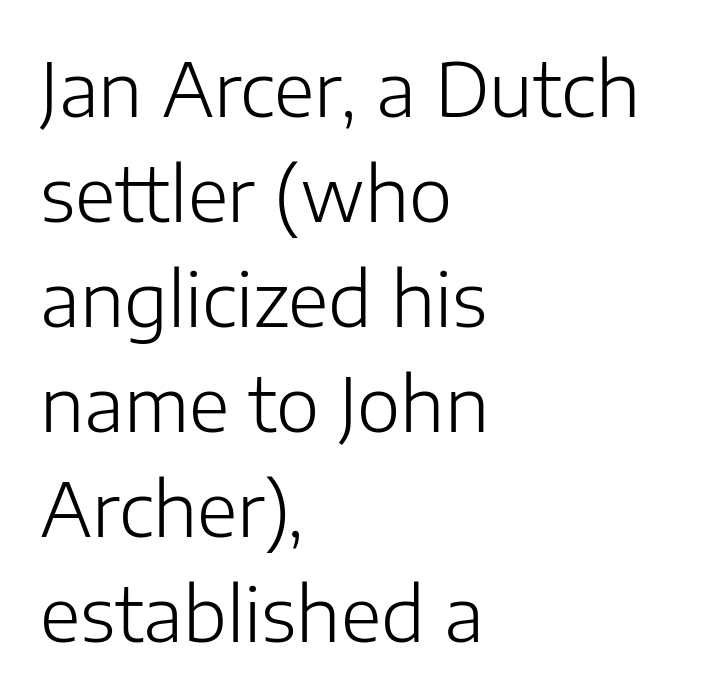
The space between consecutive lines is moderate. Does extra space separate the letters? No, they use regular spacing. You could not count columns in this text — the font is proportionally spaced. When letters stand straight like this, we call the style roman or upright. Is the block centered? No — it sits flush against the left margin.
